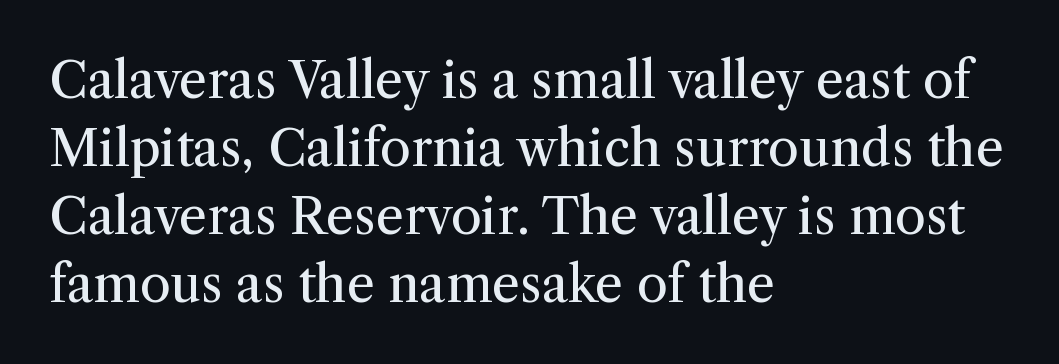
{"serif": "yes", "italic": "no", "bold": "no", "weight": "regular", "width": "normal", "stroke_contrast": "medium", "x_height": "medium", "monospaced": "no", "underline": "no", "align": "left", "line_spacing": "normal", "line_spacing_ratio": 1.36, "letter_spacing": "normal", "letter_spacing_em": 0.0, "glyph_px": 50}
